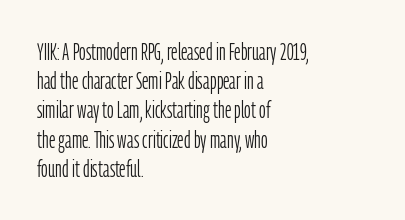
Nothing unusual about the tracking: characters are spaced as the font intends. Caption: multi-line text, flush left, ragged right. How would I describe the line gaps? Plain and ordinary. Unbolded letterforms with no extra heft.
